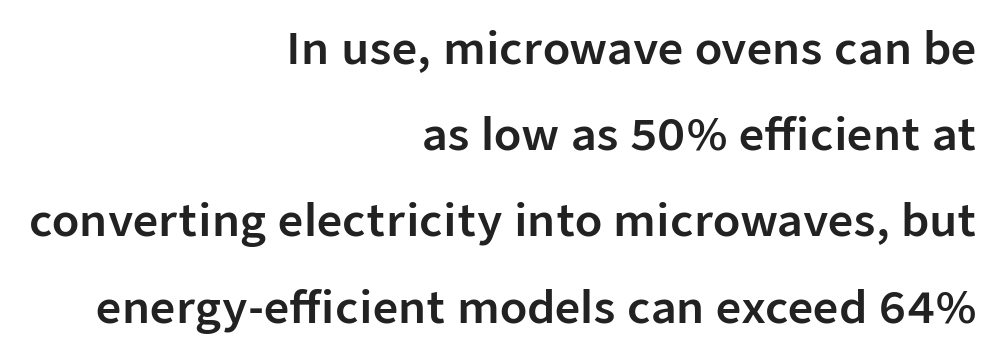
Q: Is the text italic (slanted)? A: No, it is upright.
Q: Is the typeface a serif or a sans-serif typeface? A: Sans-serif.
Q: Is the text underlined? A: No.
Q: How is the paragraph aligned? A: Right-aligned.
Q: Is the spacing between letters normal or unusually wide? A: Normal.
Q: Is the spacing between lines tight, normal or loose? A: Loose.
Q: Width (condensed, normal, or wide)? A: Normal.
Q: Stroke contrast? A: Low.
Q: x-height? A: Medium.
Q: Monospaced? A: No.
